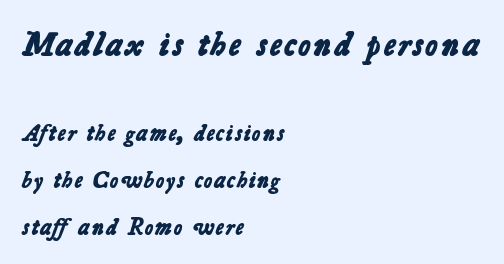
Bigger letters appear in the top chunk; the bottom chunk is reduced. Each line starts at the same left margin while the right side varies. One glance says open: line gaps are wider than usual. This is heavy type, rendered in bold.
